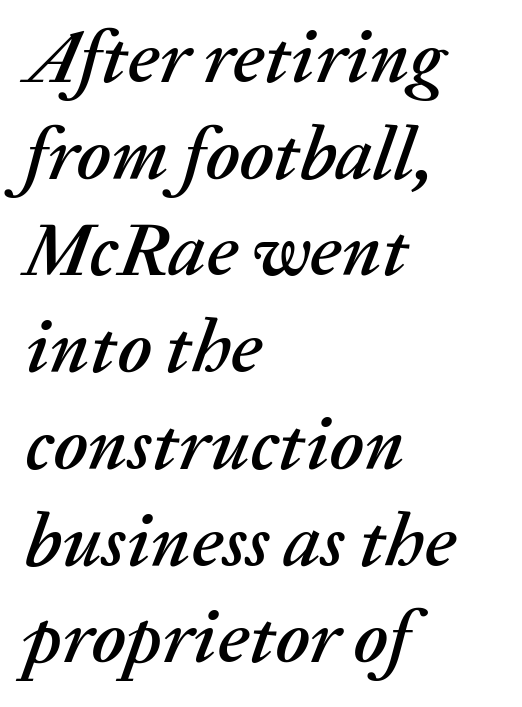
Proportional: the letters do not fall into vertical columns. Clear beneath every line of the passage. What's the leading like? Ordinary, nothing unusual. In terms of posture, this sample is oblique. Where is the straight margin? On the left.
